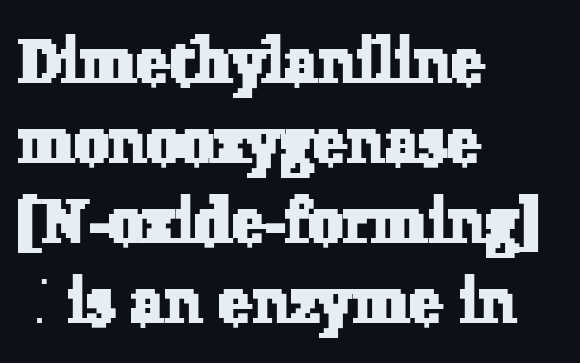
{"serif": "yes", "width": "normal", "stroke_contrast": "low", "x_height": "medium", "monospaced": "no", "underline": "no", "align": "left", "line_spacing": "normal", "line_spacing_ratio": 1.29, "letter_spacing": "normal", "letter_spacing_em": 0.0, "glyph_px": 62}
